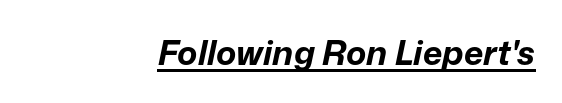
The image shows 34 px bold type, italic (leaning right); set right-aligned, normal letter spacing, underlined; low stroke contrast and a medium x-height.
